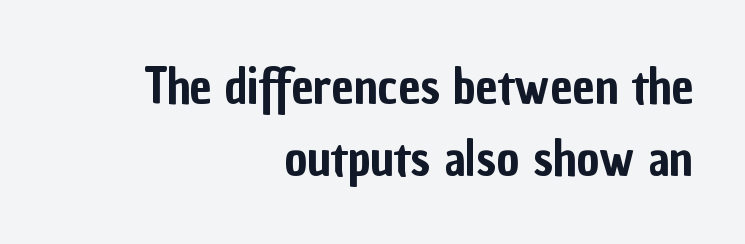
The image shows 49 px condensed sans-serif type, upright; set right-aligned, normal line spacing (1.46x), normal letter spacing, not underlined; low stroke contrast and a medium x-height.
